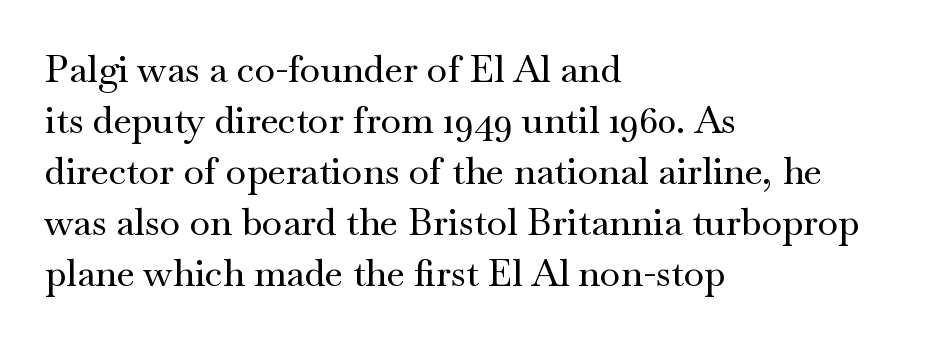
The image shows 37 px wide serif type, upright; set left-aligned, normal line spacing (1.38x), normal letter spacing, not underlined; medium stroke contrast and a small x-height.
